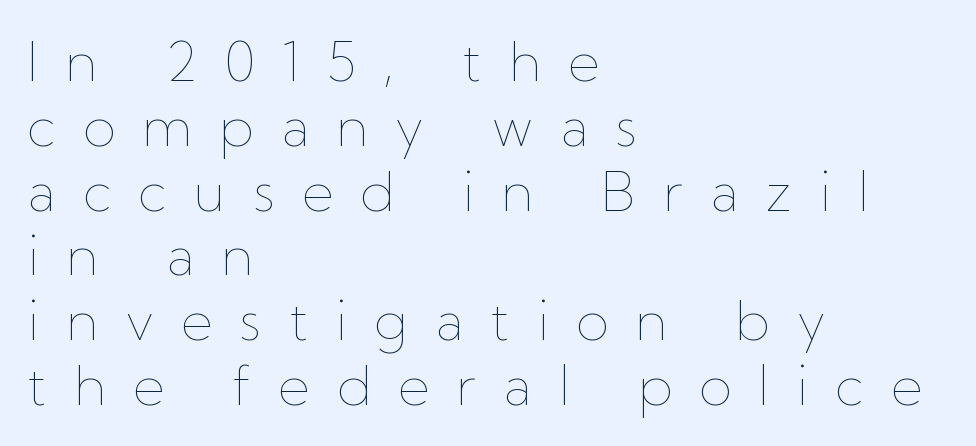
The image shows 54 px thin type, upright; set left-aligned, line spacing 1.2x, unusually wide letter spacing (+0.5 em), not underlined; low stroke contrast and a medium x-height.
